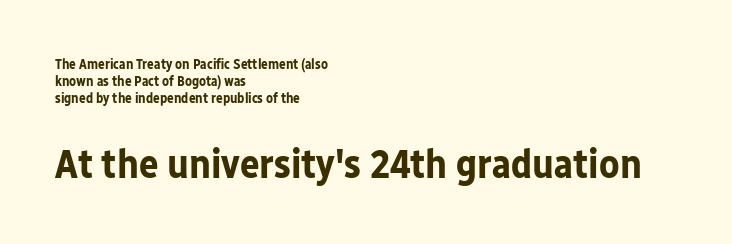
Casual observation: everything's shoved over to the left. Its strokes are broad and dark, the hallmark of bold type. The rendering enlarges the type as you move from the upper chunk to the lower. The string is rendered with underlining switched off. Varying glyph widths throughout — classic text-font behaviour. The line texture is even and compact thanks to regular tracking.
